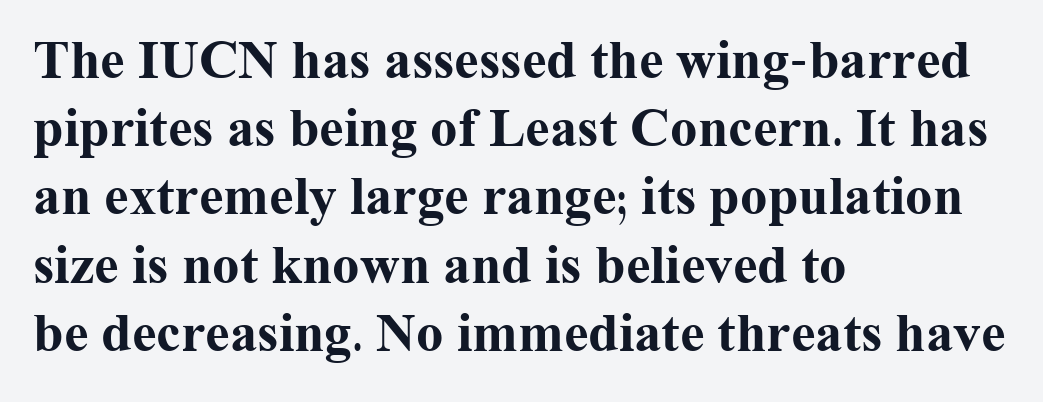
The gaps between neighbouring characters are ordinary and unremarkable. Classification — serif. These lines stack with their left ends in a neat column. Is this a fixed-width face? No — the glyphs have proportional, varying widths.
